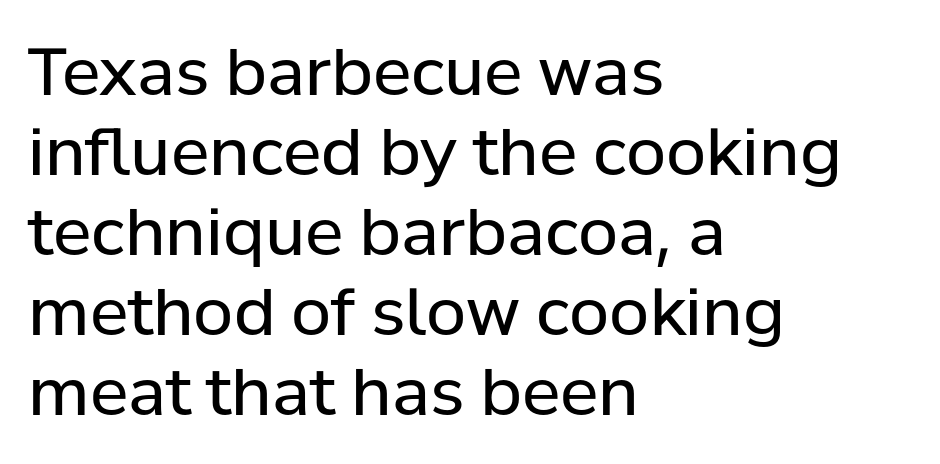
The image shows 65 px regular-weight sans-serif type, upright; set left-aligned, line spacing 1.23x, normal letter spacing, not underlined; low stroke contrast and a medium x-height.
